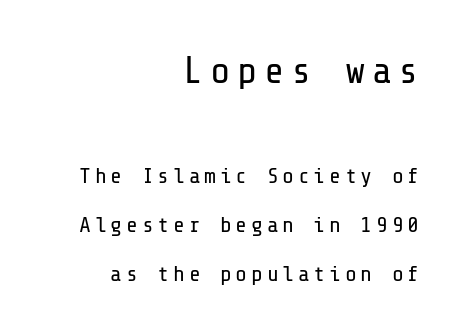
The image shows 38 px regular-weight sans-serif type, upright; set right-aligned, loose line spacing (2.21x), not underlined; the first (top) block is 1.73x larger; low stroke contrast and a medium x-height.
